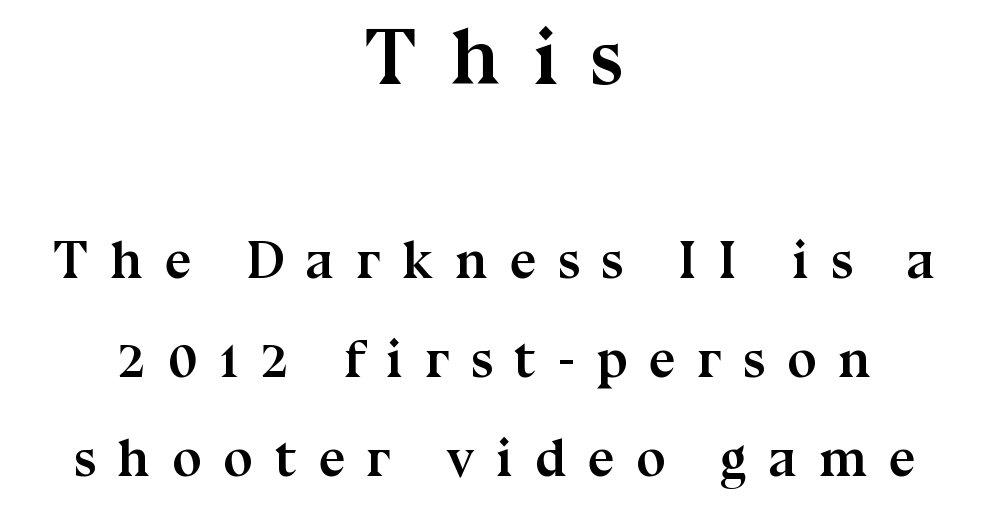
{"serif": "yes", "italic": "no", "bold": "yes", "weight": "semibold", "width": "normal", "stroke_contrast": "medium", "x_height": "medium", "monospaced": "no", "underline": "no", "align": "center", "line_spacing_ratio": 1.87, "letter_spacing": "wide", "letter_spacing_em": 0.41, "larger_block": "first", "size_ratio": 1.51, "glyph_px": 80}
